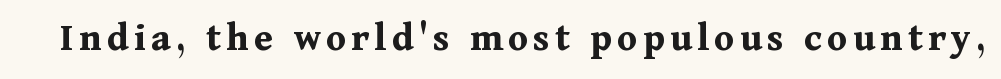
Q: Is the text bold? A: Yes.
Q: Is the text italic (slanted)? A: No, it is upright.
Q: Is the typeface a serif or a sans-serif typeface? A: Serif.
Q: Is the text underlined? A: No.
Q: Width (condensed, normal, or wide)? A: Normal.
Q: Stroke contrast? A: Medium.
Q: x-height? A: Medium.
Q: Monospaced? A: No.
